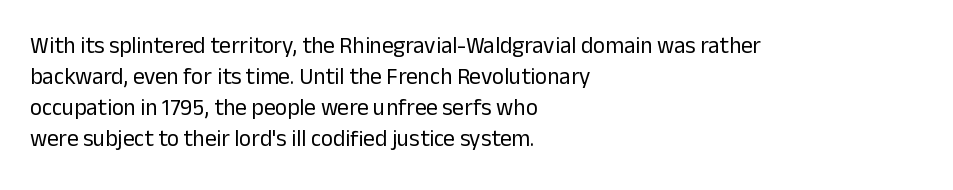
Posture: upright roman. The ragged edge is on the right, which tells us the setting is flush left. Reading down the column, the eye jumps a familiar distance to each next line. The specimen omits any rule beneath the text block's lines. The face looks like a standard text weight, possibly lighter.
